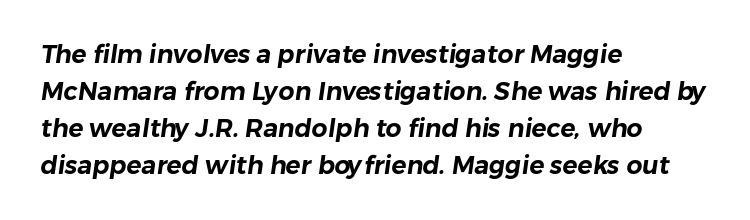
The image shows 25 px text type; set left-aligned, normal line spacing (1.48x), normal letter spacing, not underlined.
